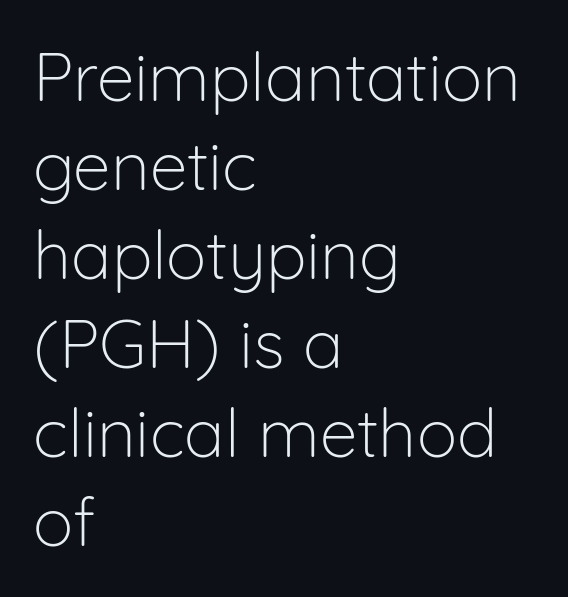
{"serif": "no", "italic": "no", "bold": "no", "weight": "light", "width": "normal", "stroke_contrast": "low", "x_height": "medium", "monospaced": "no", "underline": "no", "align": "left", "line_spacing": "normal", "line_spacing_ratio": 1.31, "letter_spacing": "normal", "letter_spacing_em": 0.0, "glyph_px": 68}
